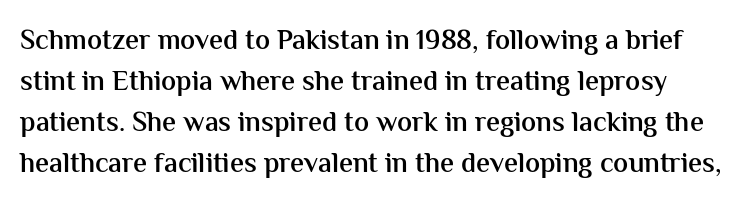
The image shows 28 px semibold sans-serif type, upright; set normal line spacing (1.46x), normal letter spacing, not underlined; medium stroke contrast and a medium x-height.
